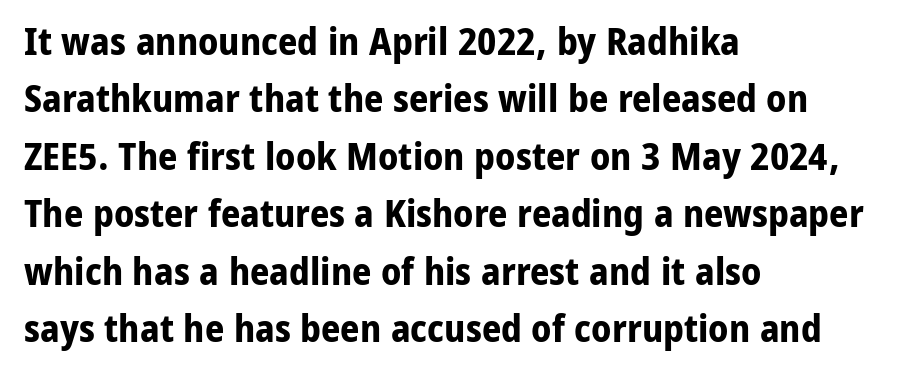
The image shows 38 px bold sans-serif type, upright; set left-aligned, normal line spacing (1.51x), normal letter spacing, not underlined; low stroke contrast and a medium x-height.
